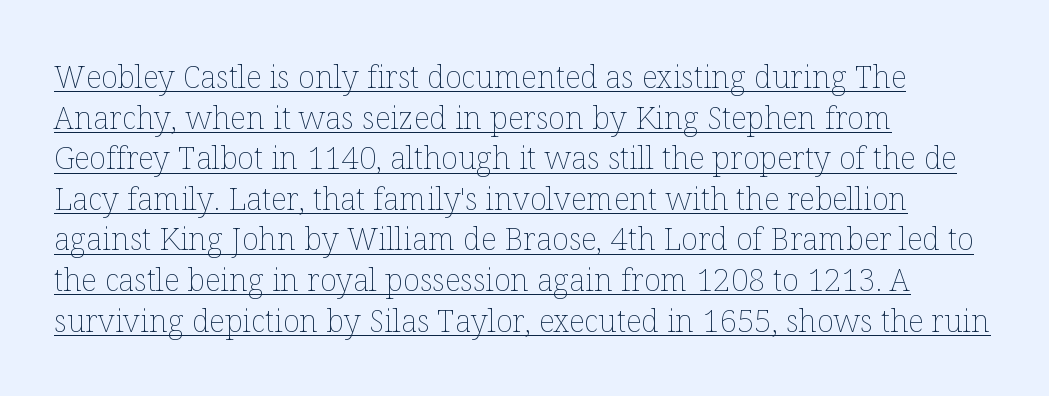
The image shows 31 px thin type, upright; set left-aligned, normal line spacing (1.31x), normal letter spacing, underlined; low stroke contrast and a medium x-height.
